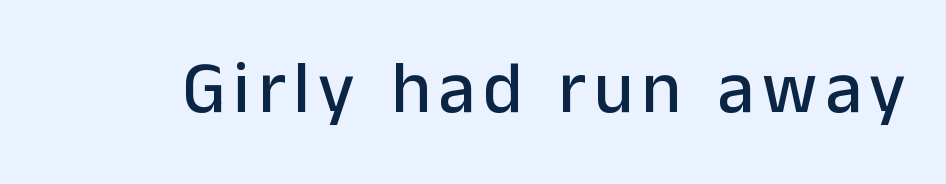
{"serif": "no", "italic": "no", "width": "normal", "stroke_contrast": "low", "x_height": "medium", "monospaced": "no", "underline": "no", "glyph_px": 73}
